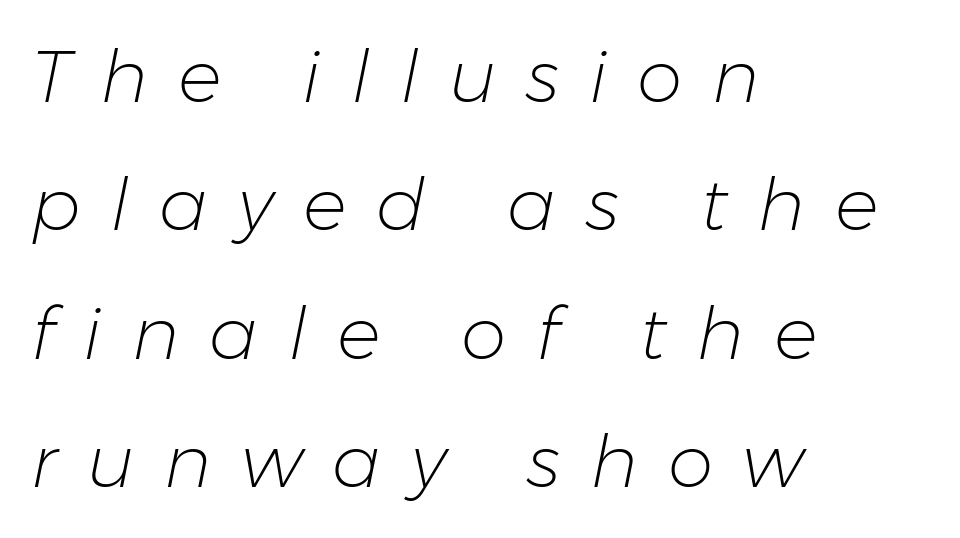
Spacing verdict: proportional, widths tailored to each character. Horizontal alignment here is leftward, the default for most running prose. The rendering inserts visible extra space after every character. Is the type heavy? It reads as light-to-regular instead. Plain, unruled lines of type. Emphasis-style slanted type is in use.
